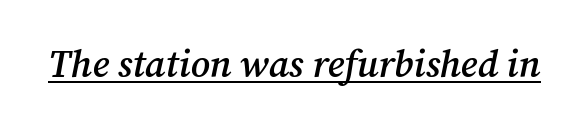
{"serif": "yes", "italic": "yes", "lean": "right", "slant_degrees": 12, "bold": "semi", "weight": "semibold", "width": "normal", "stroke_contrast": "medium", "x_height": "medium", "monospaced": "no", "underline": "yes", "letter_spacing": "normal", "letter_spacing_em": 0.0, "glyph_px": 38}
